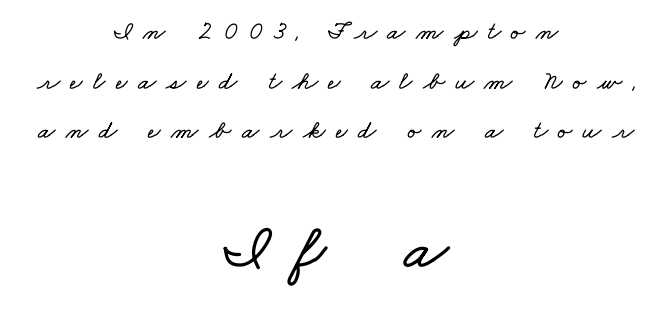
Bare-footed words on every line. Alignment: centered. One glance says open: line gaps are wider than usual. The rendering uses natural spacing where letterforms have individual widths.
